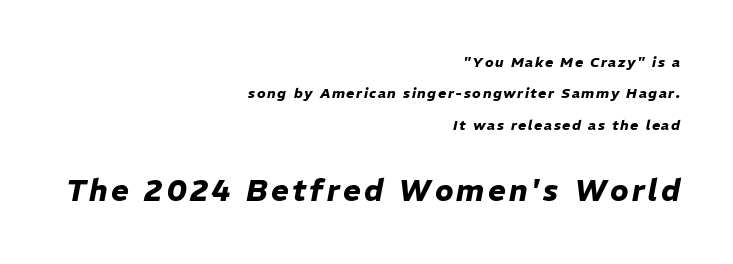
{"italic": "yes", "lean": "right", "slant_degrees": 11, "bold": "yes", "weight": "heavy", "width": "normal", "stroke_contrast": "low", "x_height": "medium", "monospaced": "no", "underline": "no", "align": "right", "line_spacing": "loose", "line_spacing_ratio": 2.25, "larger_block": "second", "size_ratio": 2.14, "glyph_px": 30}
